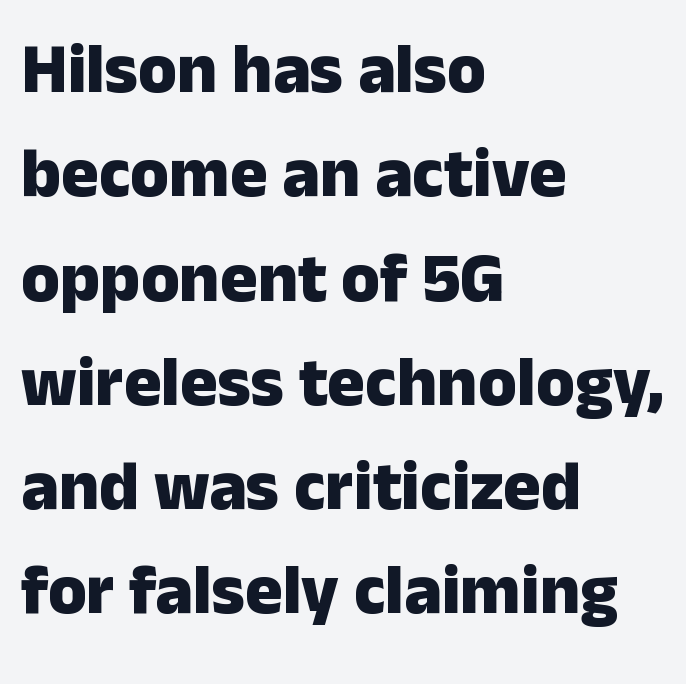
The image shows 70 px heavy sans-serif type, upright; set left-aligned, normal line spacing (1.49x), normal letter spacing, not underlined; low stroke contrast and a medium x-height.
